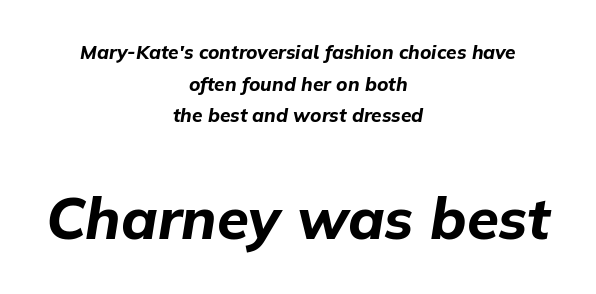
{"italic": "yes", "lean": "right", "slant_degrees": 9, "bold": "yes", "weight": "bold", "width": "normal", "stroke_contrast": "low", "x_height": "medium", "monospaced": "no", "underline": "no", "align": "center", "line_spacing": "normal", "line_spacing_ratio": 1.66, "letter_spacing": "normal", "letter_spacing_em": 0.0, "larger_block": "second", "size_ratio": 3.05, "glyph_px": 58}
